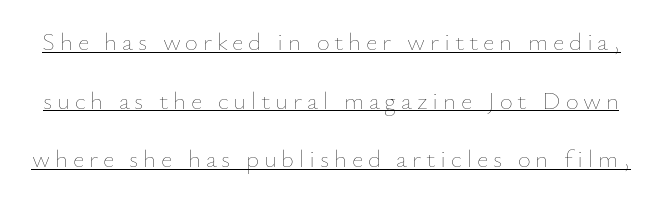
A great deal of white space separates one row of letters from the next. The face used here appears with an underline applied. In terms of posture, this sample is upright. Weight class: somewhere from thin through regular.
